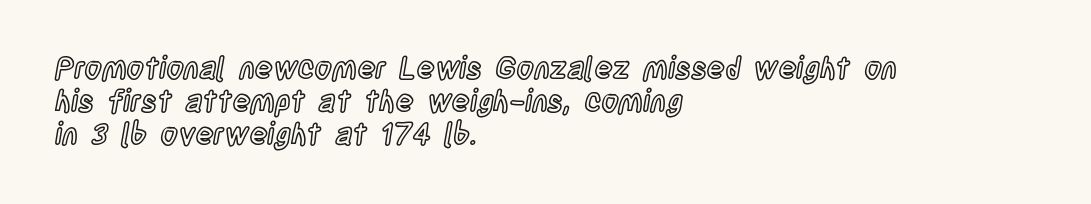
{"width": "condensed", "x_height": "large", "monospaced": "no", "underline": "no", "align": "left", "line_spacing": "tight", "line_spacing_ratio": 1.1, "letter_spacing": "normal", "letter_spacing_em": 0.0, "glyph_px": 30}
